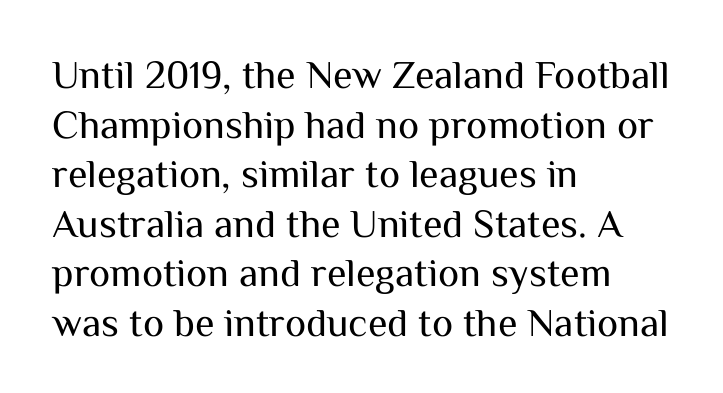
The gap between lines stays unmarked. Characters follow at the spacing the type designer built in. The typography opts for an upright posture over an oblique one. All the whitespace from short lines collects on the right. Looks like regular typesetting: each glyph gets only the width it needs. Weight: not bold — regular or lighter.
